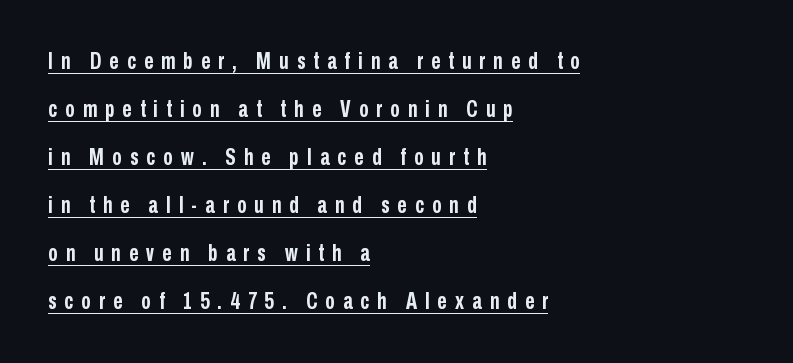
Q: Is the text bold? A: Yes.
Q: Is the text italic (slanted)? A: No, it is upright.
Q: Is the text underlined? A: Yes.
Q: How is the paragraph aligned? A: Left-aligned.
Q: Is the spacing between letters normal or unusually wide? A: Unusually wide.
Q: Is the spacing between lines tight, normal or loose? A: Loose.
